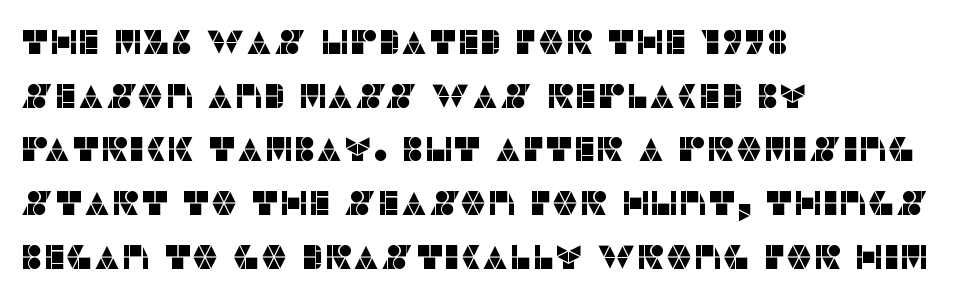
{"serif": "no", "italic": "no", "width": "normal", "stroke_contrast": "low", "x_height": "large", "monospaced": "no", "underline": "no", "align": "left", "line_spacing": "normal", "line_spacing_ratio": 1.58, "letter_spacing": "normal", "letter_spacing_em": 0.0, "glyph_px": 34}
